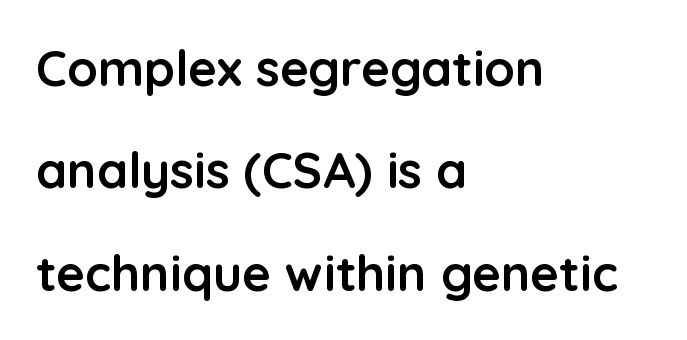
The image shows 50 px semibold sans-serif type, upright; set left-aligned, loose line spacing (2.05x), normal letter spacing, not underlined; low stroke contrast and a medium x-height.
